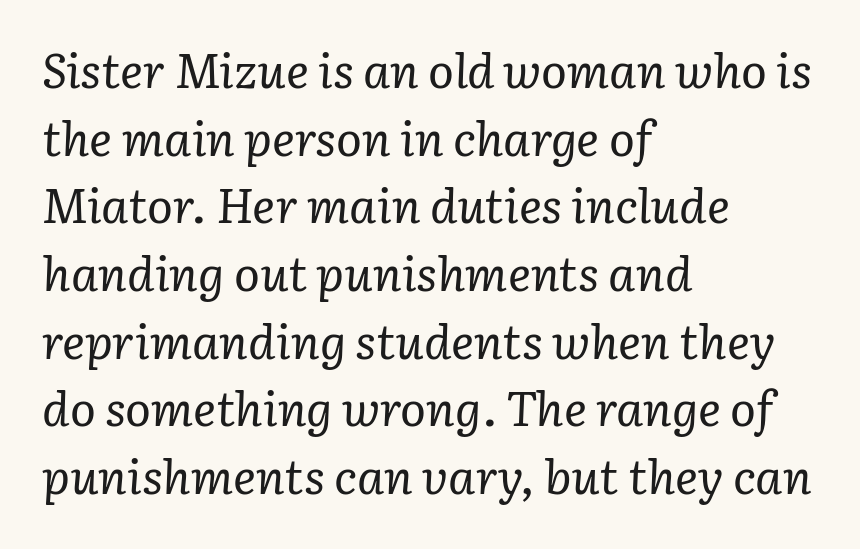
{"serif": "yes", "italic": "yes", "lean": "right", "slant_degrees": 3, "bold": "no", "weight": "regular", "width": "normal", "stroke_contrast": "low", "x_height": "medium", "monospaced": "no", "underline": "no", "align": "left", "line_spacing": "normal", "line_spacing_ratio": 1.41, "letter_spacing": "normal", "letter_spacing_em": 0.0, "glyph_px": 48}
